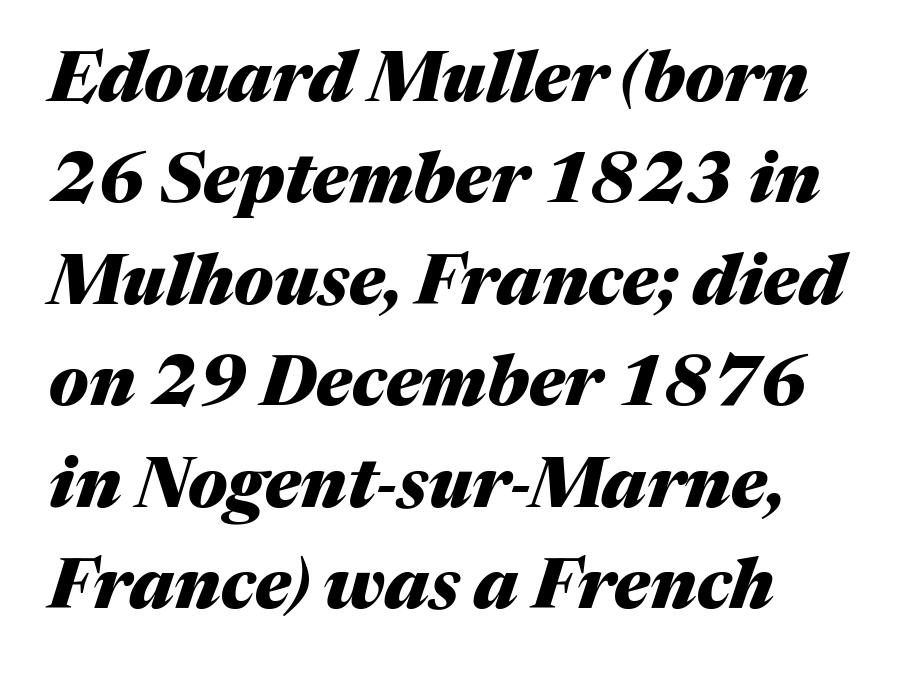
A typesetter would call this proportional, since set widths differ per character. Evenly set lines give the paragraph a standard silhouette. The rendering anchors every line to the left-hand side. The passage shown is not underscored anywhere.
